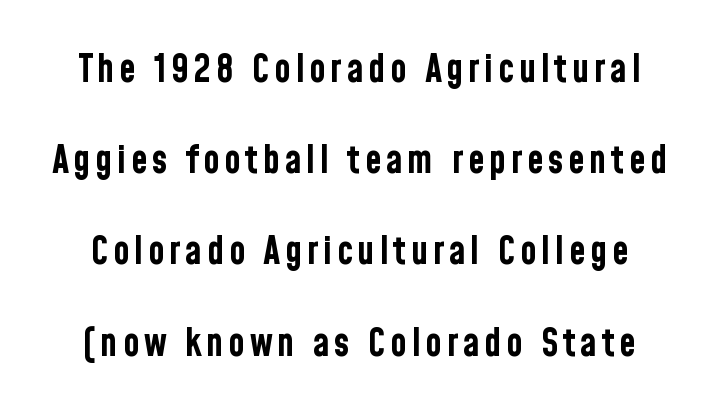
Q: Is the text bold? A: Yes.
Q: Is the text italic (slanted)? A: No, it is upright.
Q: Is the typeface a serif or a sans-serif typeface? A: Sans-serif.
Q: Is the text underlined? A: No.
Q: Is the spacing between lines tight, normal or loose? A: Loose.
Q: Width (condensed, normal, or wide)? A: Condensed.
Q: Stroke contrast? A: Low.
Q: x-height? A: Medium.
Q: Monospaced? A: No.
